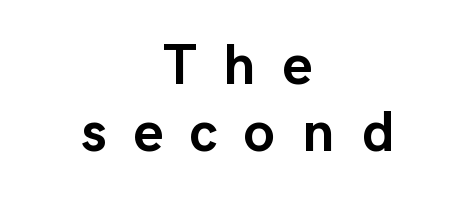
Does the lettering tilt? It doesn't — this is upright. Every letter is thick-stroked: bold, no question. Check where the strokes stop: nothing finishes them off — pure sans. You could only call the tracking loose — the letters float apart. Leftover space on each line is divided equally before and after the words.
